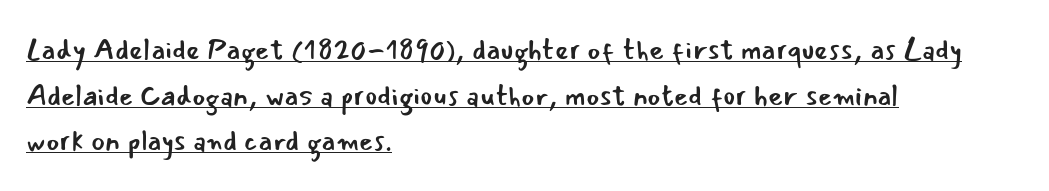
The image shows 29 px regular-weight sans-serif type, upright; set left-aligned, normal line spacing (1.57x), normal letter spacing, underlined; low stroke contrast and a small x-height.
